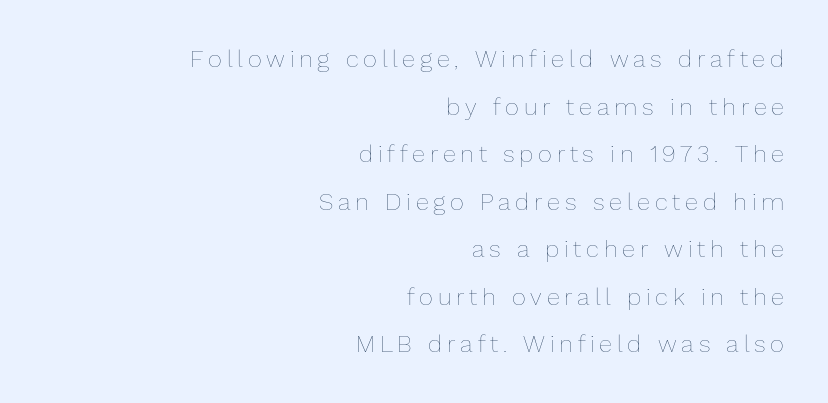
{"italic": "no", "bold": "no", "underline": "no", "align": "right", "line_spacing": "loose", "line_spacing_ratio": 1.98, "letter_spacing": "wide", "letter_spacing_em": 0.2, "glyph_px": 24}
